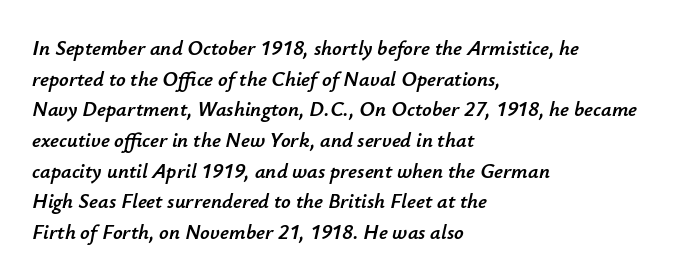
{"italic": "yes", "lean": "right", "slant_degrees": 12, "underline": "no", "align": "left", "line_spacing": "normal", "line_spacing_ratio": 1.46, "letter_spacing": "normal", "letter_spacing_em": 0.0, "glyph_px": 21}
